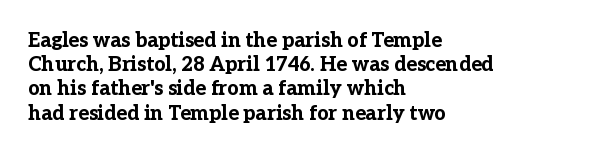
{"italic": "no", "bold": "yes", "underline": "no", "align": "left", "line_spacing_ratio": 1.21, "letter_spacing": "normal", "letter_spacing_em": 0.0, "glyph_px": 20}
